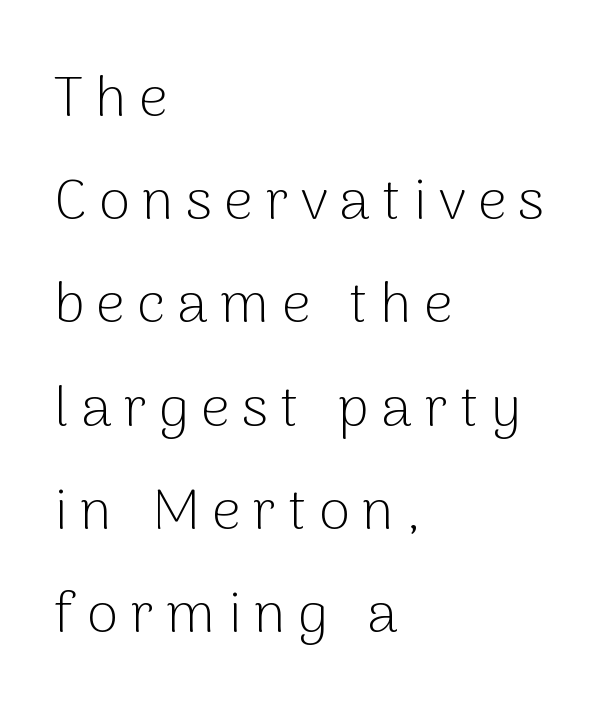
{"serif": "no", "italic": "no", "bold": "no", "weight": "light", "width": "normal", "stroke_contrast": "low", "x_height": "medium", "monospaced": "no", "underline": "no", "align": "left", "line_spacing_ratio": 1.81, "letter_spacing": "wide", "letter_spacing_em": 0.21, "glyph_px": 57}
